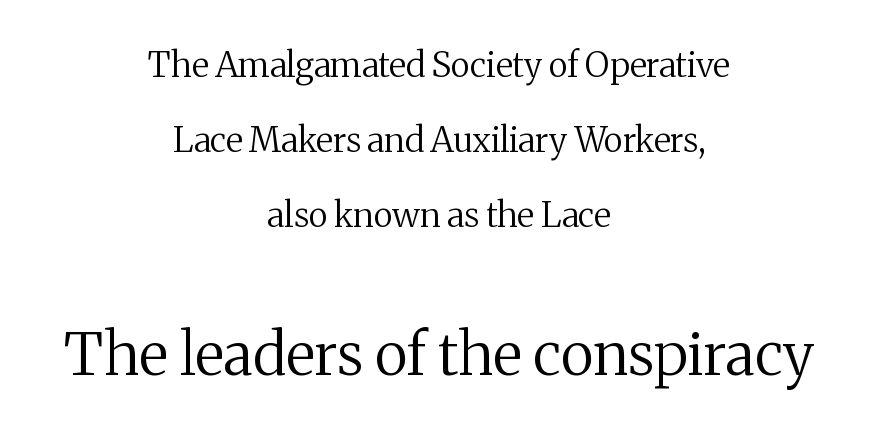
Any mark beneath the type? The region is blank. Does the type have serifs? Yes, each stem ends in a small foot. There is no visible air inserted between adjacent glyphs. The rendering enlarges the type as you move from the upper chunk to the lower. Each letter keeps its own natural width here, so spacing adapts to shape. Typeset on center — no edge is straight.
